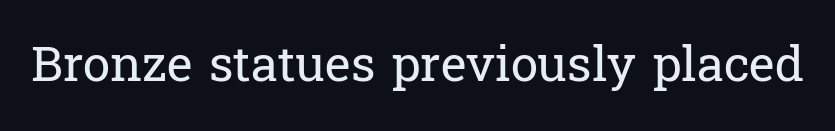
Ascenders rise straight up at ninety degrees. Typographically, this falls in the serif category. The letterforms sit at book weight or below. Nothing unusual about the tracking: characters are spaced as the font intends. Each letter keeps its own natural width here, so spacing adapts to shape. Any mark beneath the type? The region is blank.
